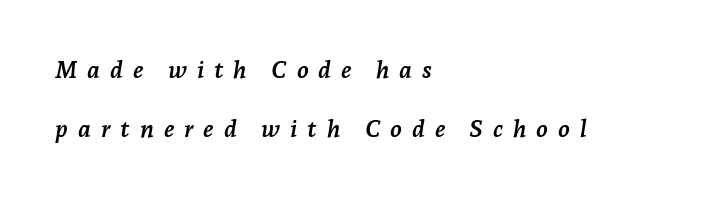
Q: Is the text bold? A: Yes.
Q: Is the text italic (slanted)? A: Yes, it leans right by about 7 degrees.
Q: Is the text underlined? A: No.
Q: How is the paragraph aligned? A: Left-aligned.
Q: Is the spacing between letters normal or unusually wide? A: Unusually wide.
Q: Is the spacing between lines tight, normal or loose? A: Loose.
